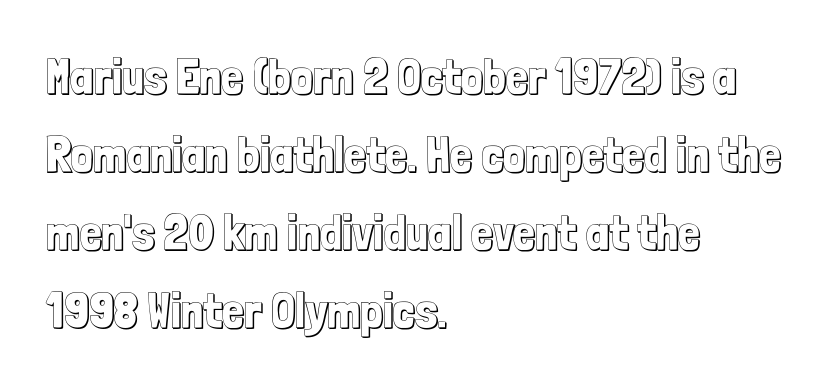
The image shows 49 px condensed type, upright; set left-aligned, normal line spacing (1.59x), normal letter spacing, not underlined; a medium x-height.
